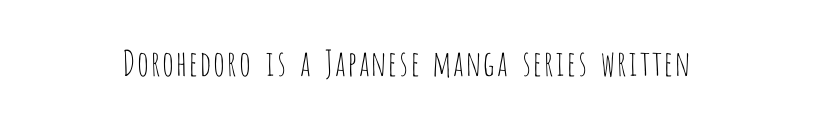
Short note: letters normally spaced. The words here are not underlined. You can tell it's not italic because the verticals are truly vertical. Character widths vary here, with narrow letters taking less room than wide ones. Typographically, this falls in the sans-serif category.
